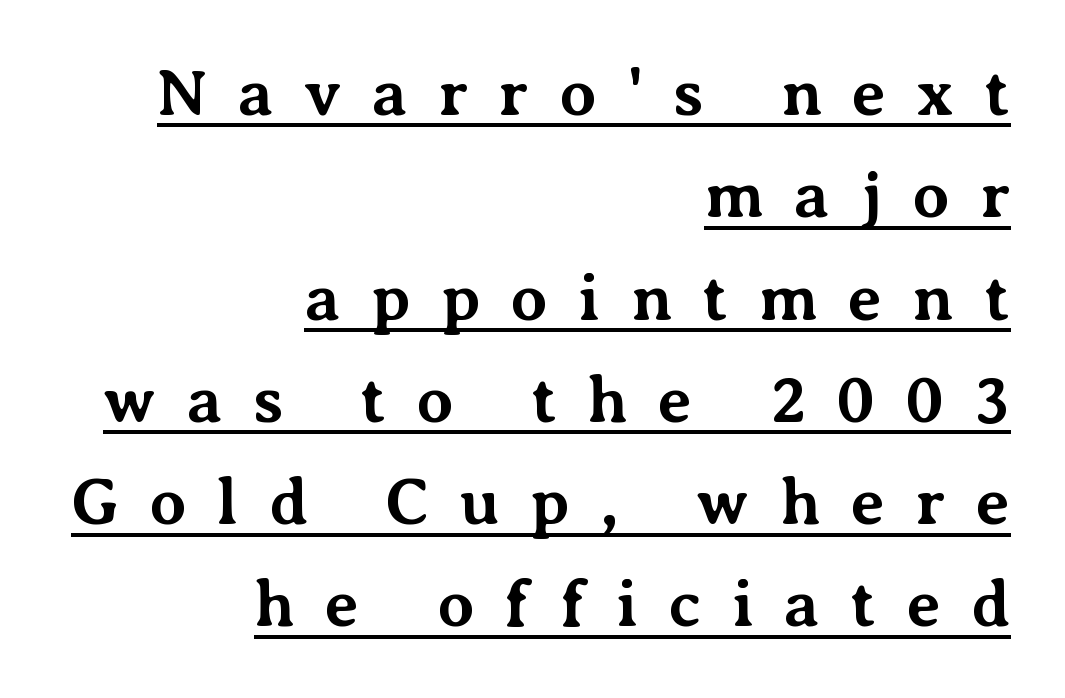
These lines stack with their right ends in a neat column. This rendering employs a face with finishing strokes, i.e., a serif. Here the glyphs are tracked loosely, breaking word shapes into spaced letters. In terms of weight, the rendering is a true, heavy bold. The specimen reads as upright at a glance. Evenly set lines give the paragraph a standard silhouette.
